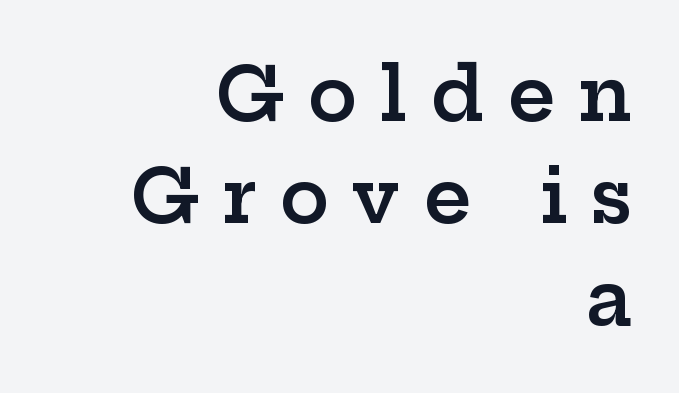
{"serif": "yes", "italic": "no", "bold": "semi", "weight": "semibold", "width": "wide", "stroke_contrast": "low", "x_height": "medium", "monospaced": "no", "underline": "no", "align": "right", "line_spacing": "normal", "line_spacing_ratio": 1.38, "letter_spacing": "wide", "letter_spacing_em": 0.31, "glyph_px": 74}
